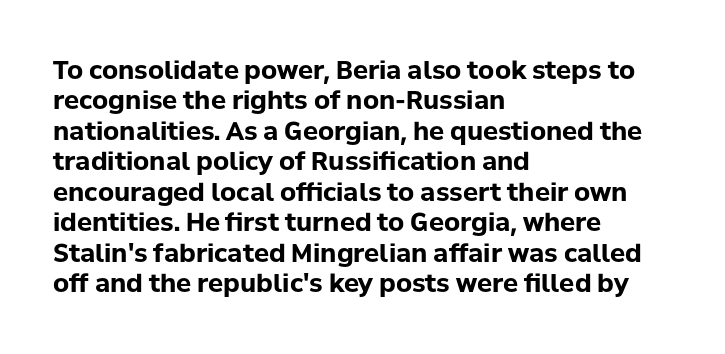
Each line starts at the same left margin while the right side varies. Words appear dense and cohesive because spacing is normal. What weight is shown? A full bold with thick strokes. Nope, not italic — everything's standing straight.
